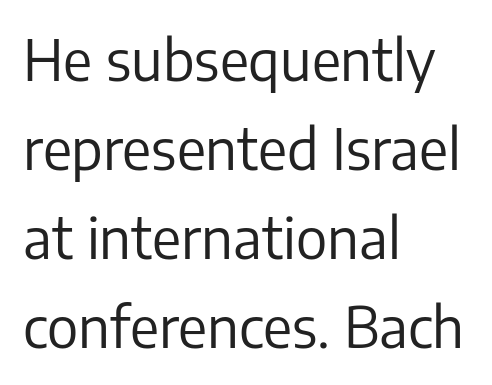
The area under the type is left untouched. These glyphs show unthickened strokes, regular width or finer. Classification — sans serif. Horizontal alignment here is leftward, the default for most running prose. Observe the ordinary spacing: letters are neighbours, not strangers.
